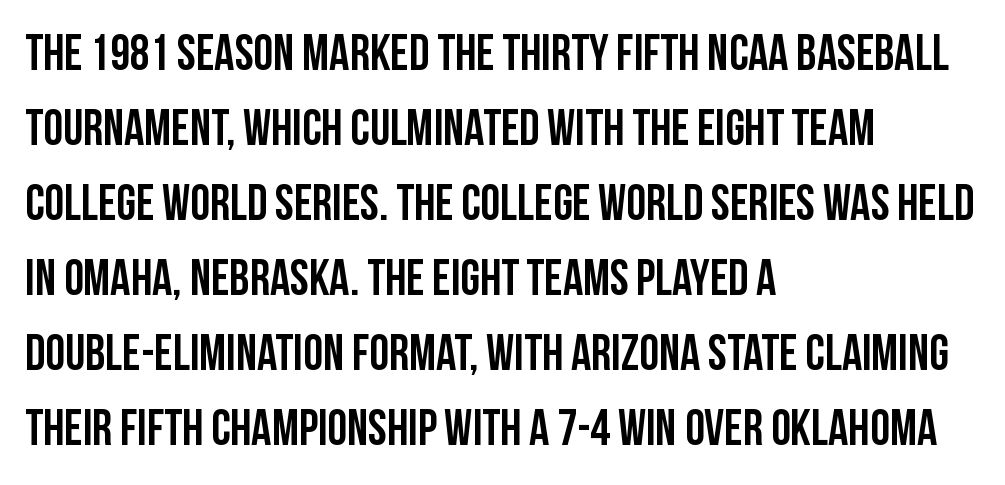
The image shows 50 px condensed sans-serif type, upright; set left-aligned, normal line spacing (1.5x), normal letter spacing, not underlined; low stroke contrast and a large x-height.
